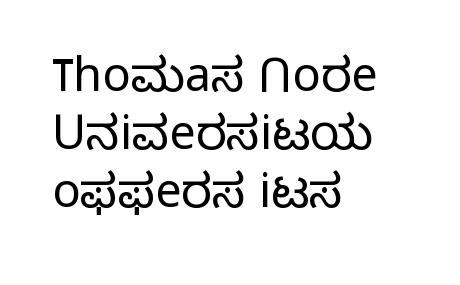
Q: Is the text bold? A: No.
Q: Is the text italic (slanted)? A: No, it is upright.
Q: Is the typeface a serif or a sans-serif typeface? A: Sans-serif.
Q: Is the text underlined? A: No.
Q: How is the paragraph aligned? A: Left-aligned.
Q: Is the spacing between letters normal or unusually wide? A: Normal.
Q: Width (condensed, normal, or wide)? A: Normal.
Q: Stroke contrast? A: Low.
Q: x-height? A: Medium.
Q: Monospaced? A: No.
